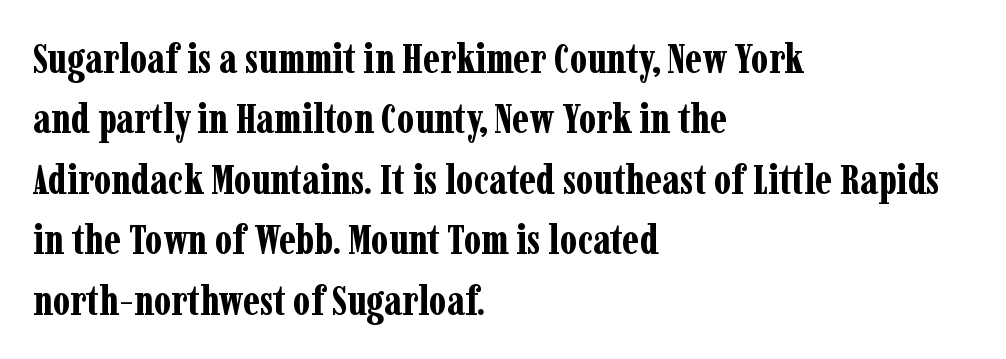
The image shows 42 px bold, condensed serif type, upright; set left-aligned, normal line spacing (1.44x), normal letter spacing, not underlined; low stroke contrast and a medium x-height.
